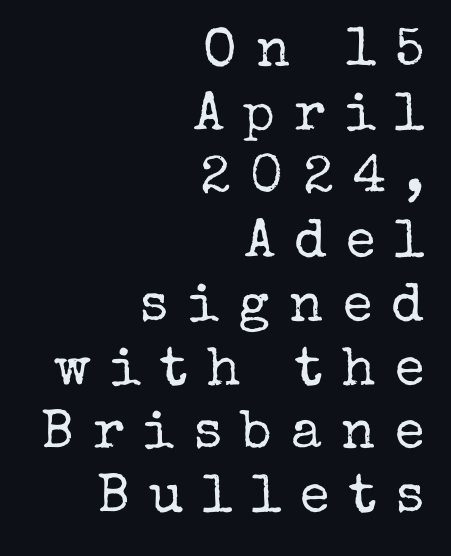
Between one letter and the next there's a generous, obvious gap. It's the straight-up-and-down kind of type. Teacher's note: observe the even right margin — that is flush-right alignment. Letters rest on an invisible, unmarked baseline. The rendering uses natural spacing where letterforms have individual widths. The glyphs in this specimen are seriffed.
